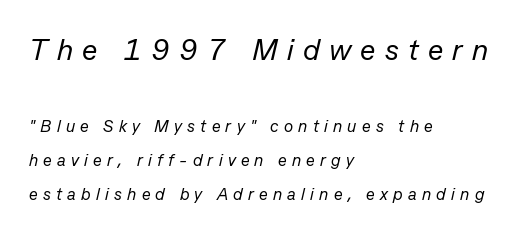
The gap between lines stays unmarked. The text block is weighted toward the left margin, trailing off unevenly rightward. Looks like regular typesetting: each glyph gets only the width it needs. The tracking reads as deliberately expanded to a designer's eye. The typeface has the unassuming heft of standard copy or less.
